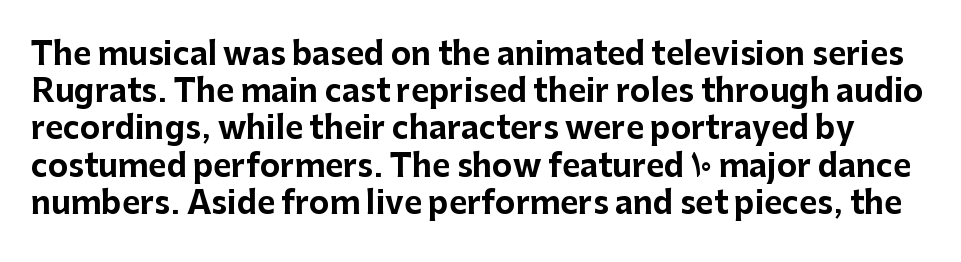
The image shows 31 px bold sans-serif type, upright; set line spacing 1.2x, normal letter spacing, not underlined; low stroke contrast and a medium x-height.
